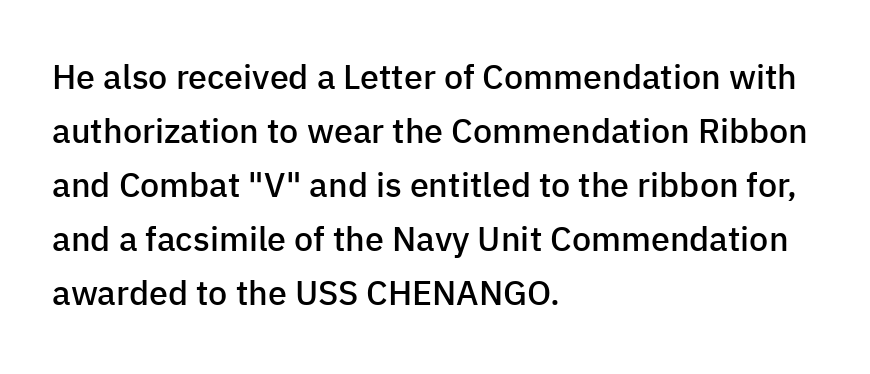
{"serif": "no", "italic": "no", "bold": "semi", "weight": "semibold", "width": "normal", "stroke_contrast": "low", "x_height": "medium", "monospaced": "no", "underline": "no", "align": "left", "line_spacing": "normal", "line_spacing_ratio": 1.59, "letter_spacing": "normal", "letter_spacing_em": 0.0, "glyph_px": 34}
